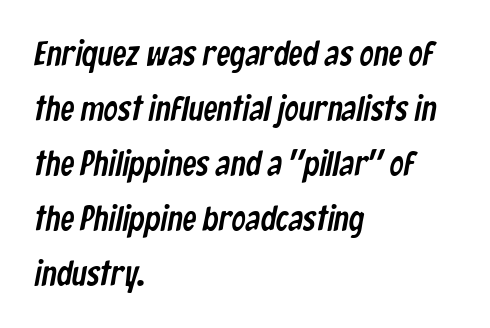
The image shows 35 px condensed sans-serif type; set left-aligned, normal line spacing (1.57x), normal letter spacing, not underlined; low stroke contrast and a medium x-height.
